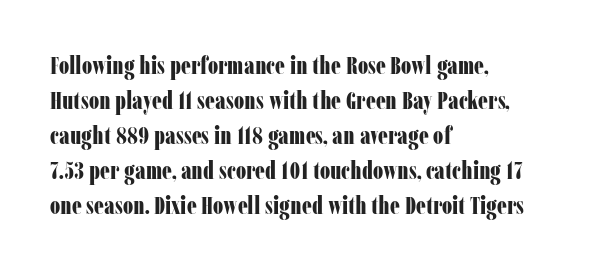
{"italic": "no", "bold": "yes", "underline": "no", "align": "left", "line_spacing": "normal", "line_spacing_ratio": 1.4, "letter_spacing": "normal", "letter_spacing_em": 0.0, "glyph_px": 25}
